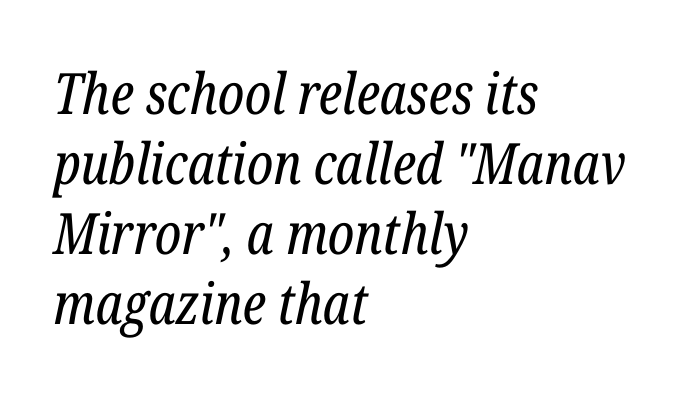
{"serif": "yes", "italic": "yes", "lean": "right", "slant_degrees": 12, "bold": "no", "weight": "regular", "width": "condensed", "stroke_contrast": "low", "x_height": "medium", "monospaced": "no", "underline": "no", "align": "left", "line_spacing_ratio": 1.23, "letter_spacing": "normal", "letter_spacing_em": 0.0, "glyph_px": 57}
